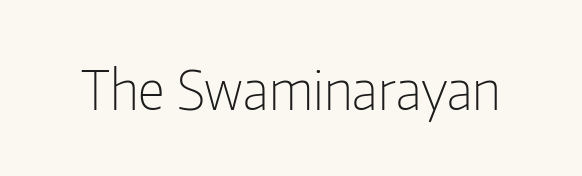
{"serif": "no", "italic": "no", "bold": "no", "weight": "light", "width": "condensed", "stroke_contrast": "low", "x_height": "medium", "monospaced": "no", "underline": "no", "letter_spacing": "normal", "letter_spacing_em": 0.0, "glyph_px": 54}
